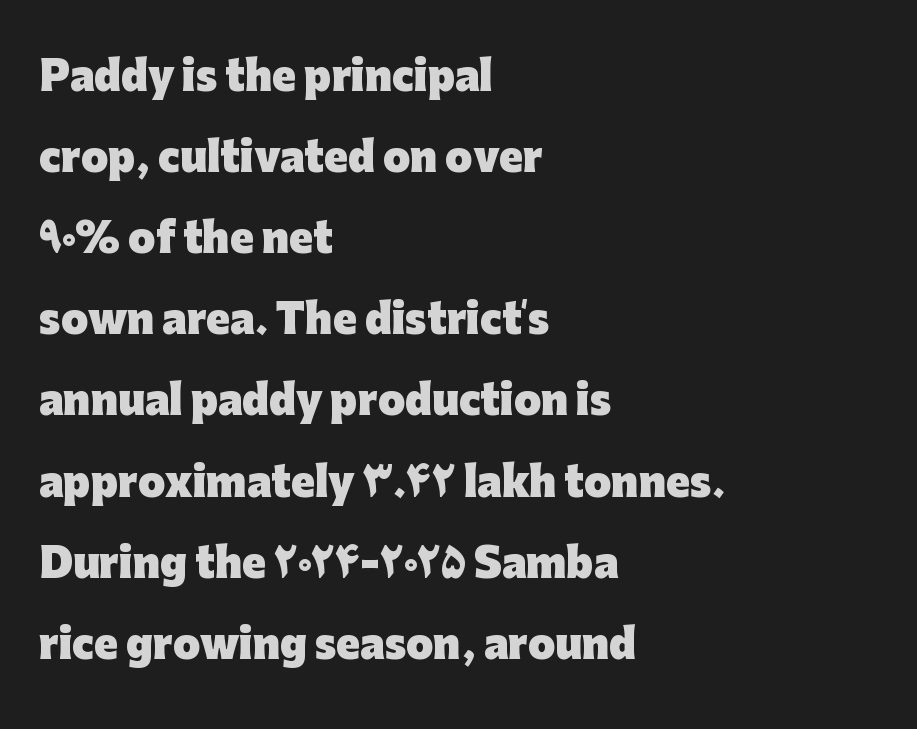
{"serif": "no", "italic": "no", "bold": "yes", "weight": "heavy", "width": "normal", "stroke_contrast": "low", "x_height": "medium", "monospaced": "no", "underline": "no", "align": "left", "line_spacing": "loose", "line_spacing_ratio": 2.08, "letter_spacing": "normal", "letter_spacing_em": 0.0, "glyph_px": 39}
